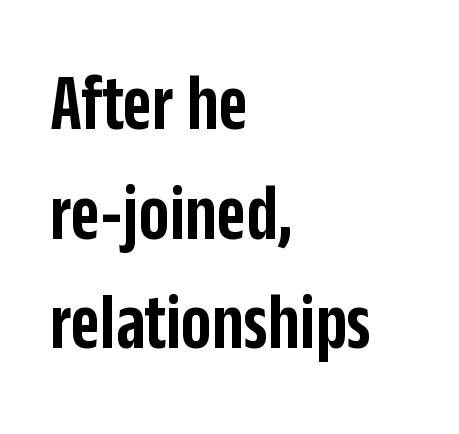
Q: Is the text bold? A: Semi-bold.
Q: Is the text italic (slanted)? A: No, it is upright.
Q: Is the typeface a serif or a sans-serif typeface? A: Sans-serif.
Q: Is the text underlined? A: No.
Q: How is the paragraph aligned? A: Left-aligned.
Q: Is the spacing between letters normal or unusually wide? A: Normal.
Q: Is the spacing between lines tight, normal or loose? A: Normal.
Q: Width (condensed, normal, or wide)? A: Condensed.
Q: Stroke contrast? A: Low.
Q: x-height? A: Large.
Q: Monospaced? A: No.
